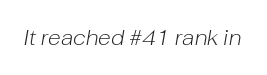
Honestly, the letter spacing is just normal — you wouldn't notice it. The specimen reads as italic at a glance. On a weight scale, this lands at 450 or below. The zone under the glyphs is completely vacant.
